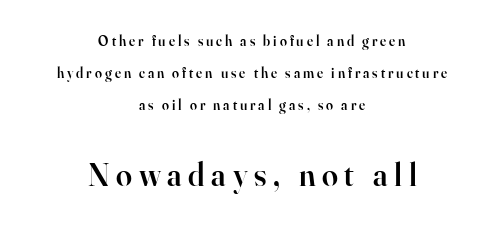
The passage shown stacks its lines with a broad gap. Caption: multi-line text, centered on the measure. These lines carry some extra weight — a demibold, not a full bold. Does the lettering tilt? It doesn't — this is upright. The space directly below the letters is spotless. Bigger letters appear in the bottom chunk; the top chunk is reduced.
